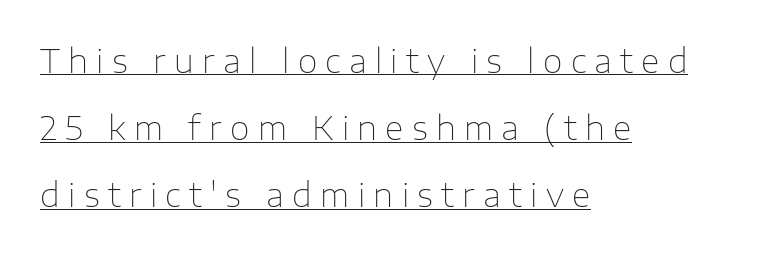
The image shows 32 px thin sans-serif type, upright; set left-aligned, loose line spacing (2.1x), unusually wide letter spacing (+0.26 em), underlined; low stroke contrast and a medium x-height.
